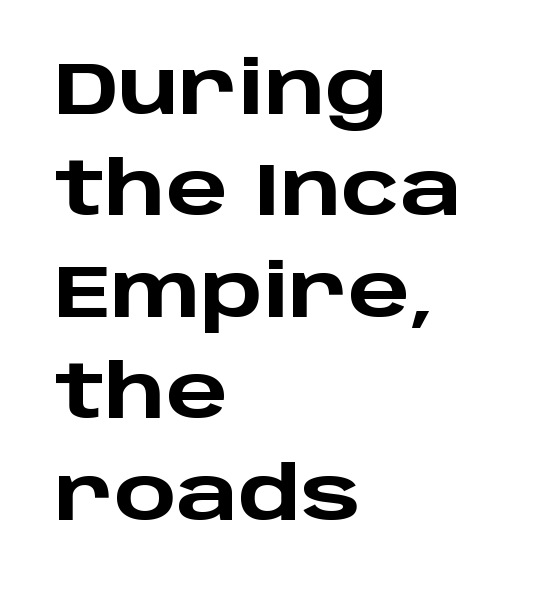
Q: Is the text bold? A: Yes.
Q: Is the text italic (slanted)? A: No, it is upright.
Q: Is the typeface a serif or a sans-serif typeface? A: Sans-serif.
Q: Is the text underlined? A: No.
Q: How is the paragraph aligned? A: Left-aligned.
Q: Is the spacing between letters normal or unusually wide? A: Normal.
Q: Is the spacing between lines tight, normal or loose? A: Normal.
Q: Width (condensed, normal, or wide)? A: Wide.
Q: Stroke contrast? A: Low.
Q: x-height? A: Large.
Q: Monospaced? A: No.
